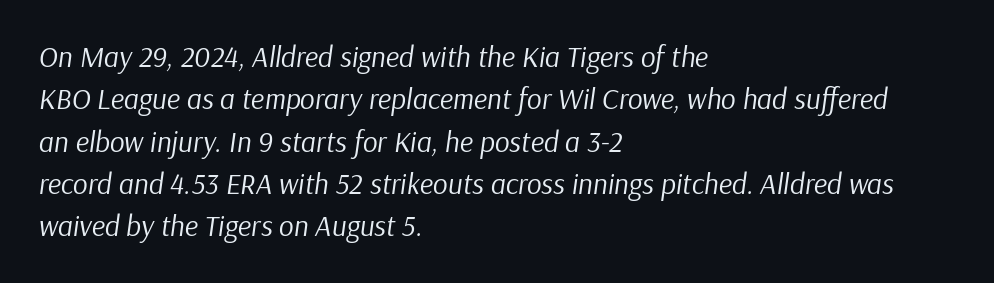
The image shows 29 px regular-weight type, italic (leaning right); set left-aligned, normal line spacing (1.46x), normal letter spacing, not underlined; low stroke contrast and a medium x-height.
